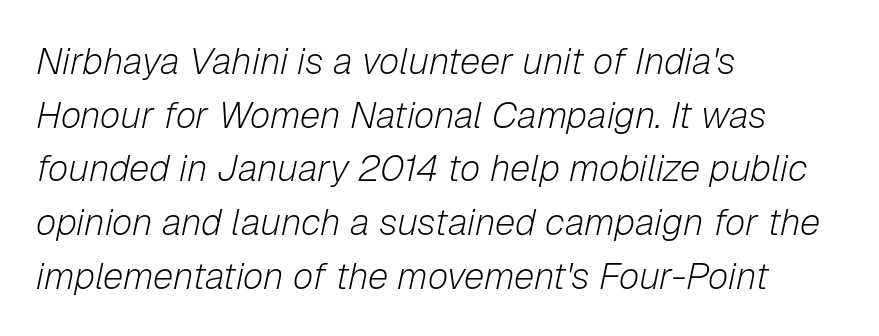
Q: Is the text bold? A: No.
Q: Is the text italic (slanted)? A: Yes, it leans right by about 12 degrees.
Q: Is the text underlined? A: No.
Q: How is the paragraph aligned? A: Left-aligned.
Q: Is the spacing between letters normal or unusually wide? A: Normal.
Q: Is the spacing between lines tight, normal or loose? A: Normal.
Q: Width (condensed, normal, or wide)? A: Normal.
Q: Stroke contrast? A: Low.
Q: x-height? A: Medium.
Q: Monospaced? A: No.
